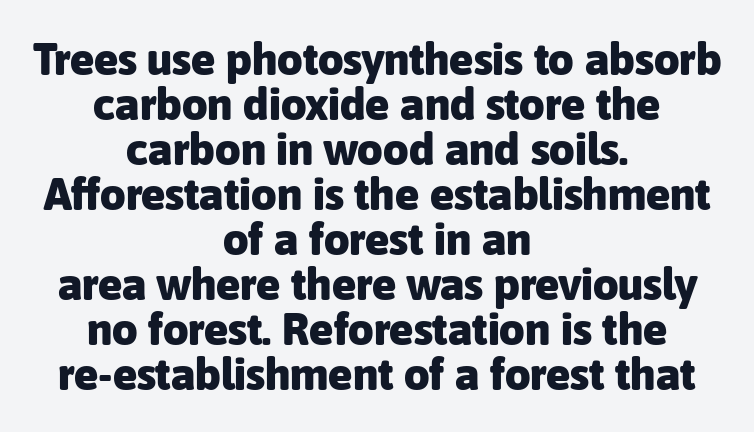
The rendering positions every line midway between the sides. Weight: bold. Students, observe: this is what under-led, compact text looks like. The letters advance in unequal steps, a hallmark of proportional type. This sample uses plain, unmodified letter spacing.
